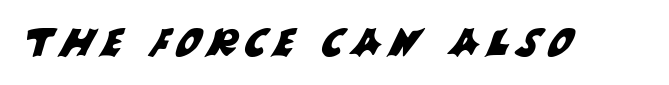
The image shows 39 px sans-serif type; set not underlined; medium stroke contrast and a large x-height.
